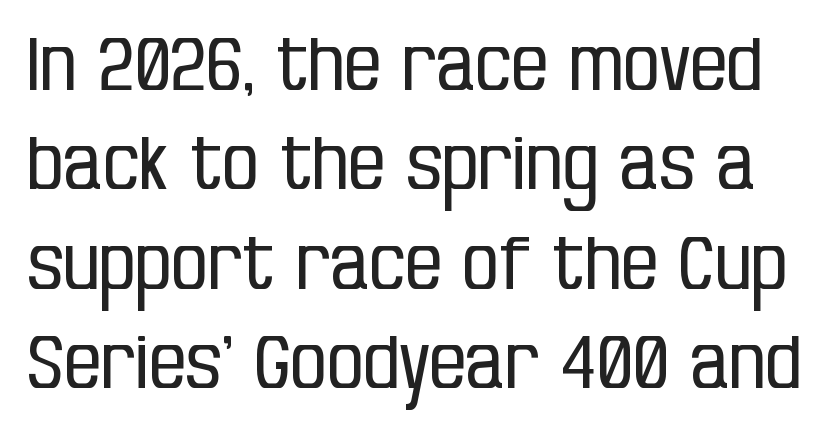
The lines sit at an ordinary, default distance from one another. The text was rendered using a sans face with plain stroke endings. Is there any slant? The stems are plumb. The typeface has the unassuming heft of standard copy or less. The space beneath each line is pristine and unruled.
